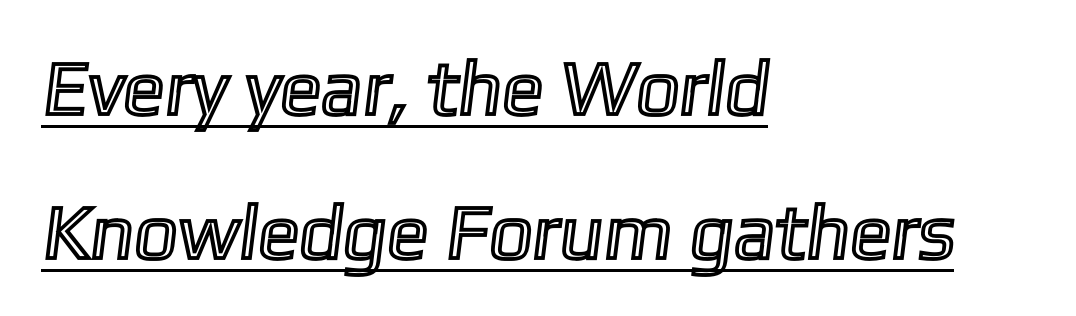
Between one letter and the next there's only the usual sliver of space. Think of a printed novel: that variable character pitch is what you see here. The words here are underlined. Compared with a centered layout, this one pins lines to the left instead.
